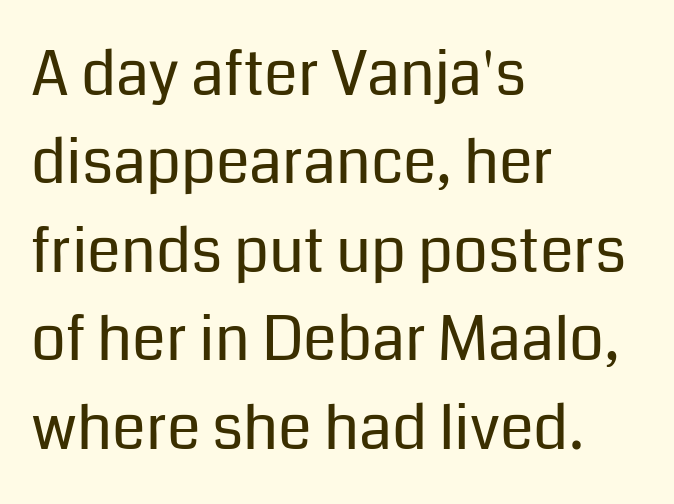
The image shows 61 px regular-weight sans-serif type, upright; set left-aligned, normal line spacing (1.45x), normal letter spacing, not underlined; low stroke contrast and a medium x-height.
